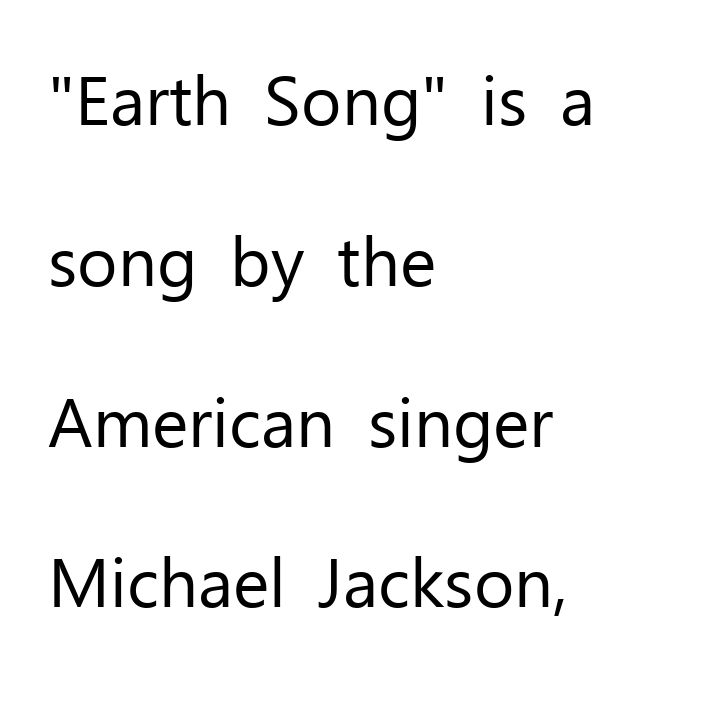
The image shows 69 px regular-weight sans-serif type, upright; set left-aligned, loose line spacing (2.33x), normal letter spacing, not underlined; low stroke contrast and a medium x-height.
